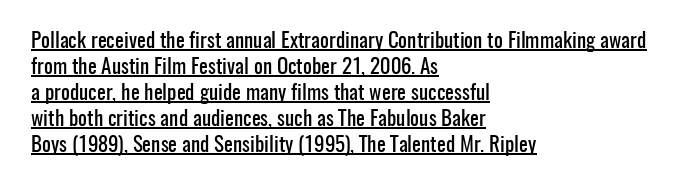
The image shows 21 px text type, upright; set left-aligned, line spacing 1.24x, normal letter spacing, underlined.
